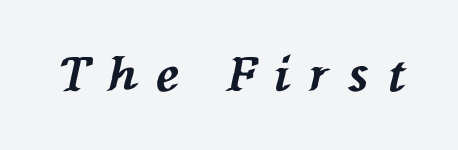
Q: Is the text bold? A: Yes.
Q: Is the text italic (slanted)? A: Yes, it leans left by about 76 degrees.
Q: Is the text underlined? A: No.
Q: Is the spacing between letters normal or unusually wide? A: Unusually wide.
Q: Width (condensed, normal, or wide)? A: Normal.
Q: Stroke contrast? A: Medium.
Q: x-height? A: Medium.
Q: Monospaced? A: No.
